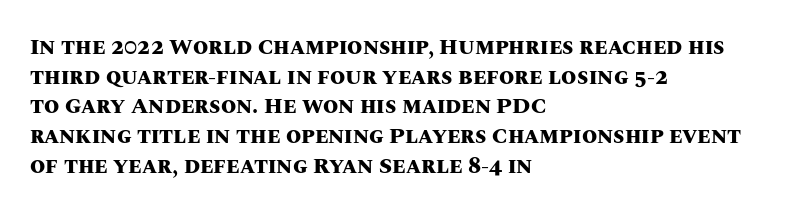
The image shows 22 px bold type, upright; set left-aligned, normal line spacing (1.35x), normal letter spacing, not underlined.
